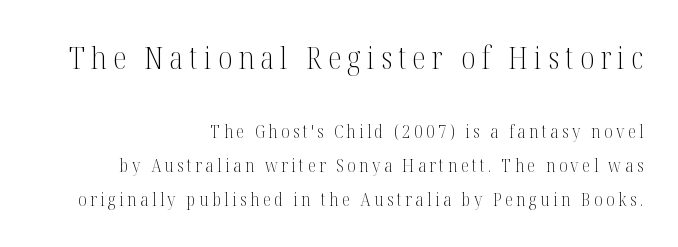
The image shows 31 px light, condensed serif type, upright; set right-aligned, line spacing 1.88x, unusually wide letter spacing (+0.2 em), not underlined; the first (top) block is 1.72x larger; medium stroke contrast and a medium x-height.
